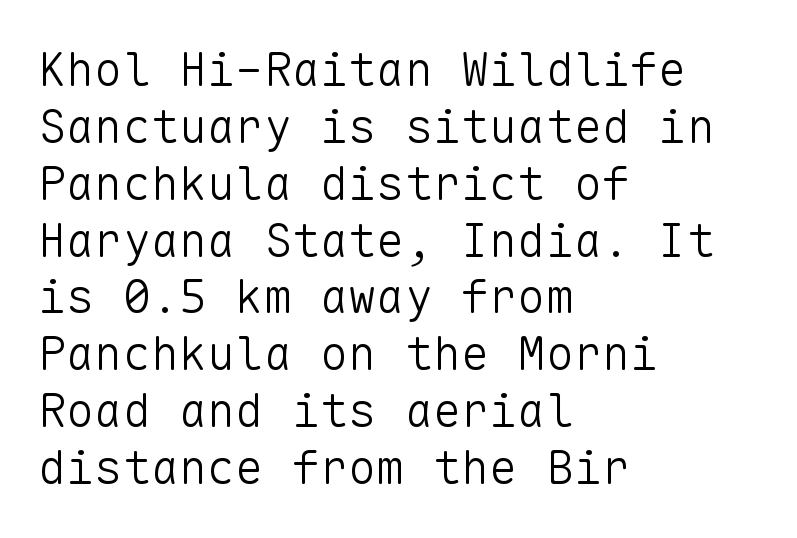
Q: Is the text bold? A: No.
Q: Is the text italic (slanted)? A: No, it is upright.
Q: Is the typeface a serif or a sans-serif typeface? A: Sans-serif.
Q: Is the text underlined? A: No.
Q: How is the paragraph aligned? A: Left-aligned.
Q: Is the spacing between letters normal or unusually wide? A: Normal.
Q: Width (condensed, normal, or wide)? A: Normal.
Q: Stroke contrast? A: Low.
Q: x-height? A: Medium.
Q: Monospaced? A: Yes.
